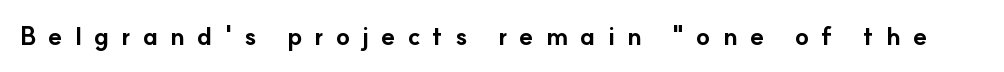
The image shows 25 px bold type, upright; set unusually wide letter spacing (+0.49 em), not underlined.
